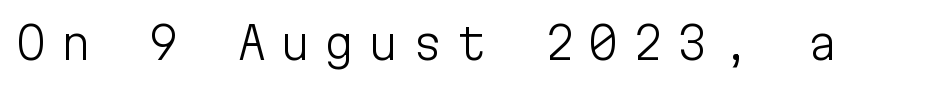
{"serif": "no", "italic": "no", "bold": "no", "weight": "light", "width": "normal", "stroke_contrast": "low", "x_height": "medium", "monospaced": "yes", "underline": "no", "letter_spacing": "wide", "letter_spacing_em": 0.3, "glyph_px": 44}
